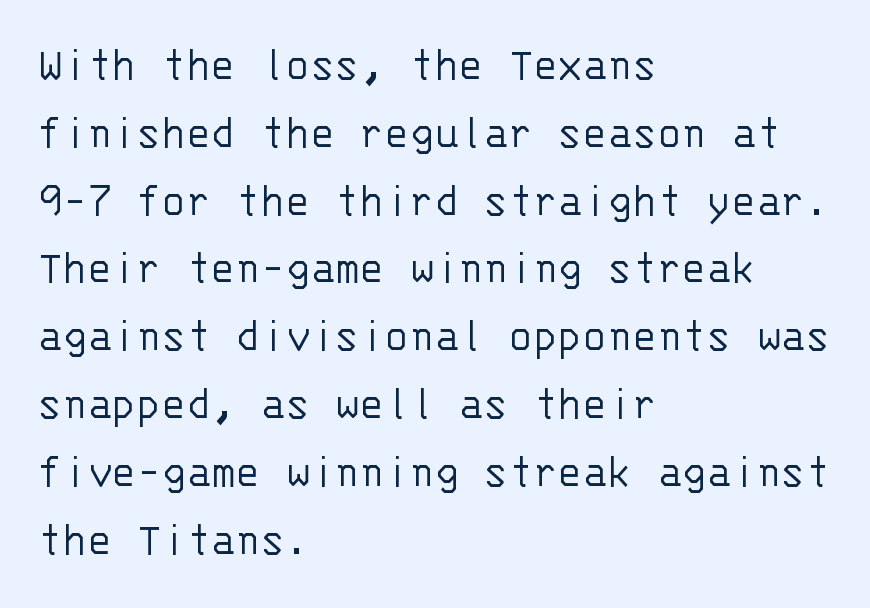
Q: Is the text bold? A: No.
Q: Is the text italic (slanted)? A: No, it is upright.
Q: Is the typeface a serif or a sans-serif typeface? A: Sans-serif.
Q: Is the text underlined? A: No.
Q: How is the paragraph aligned? A: Left-aligned.
Q: Is the spacing between letters normal or unusually wide? A: Normal.
Q: Is the spacing between lines tight, normal or loose? A: Normal.
Q: Width (condensed, normal, or wide)? A: Normal.
Q: Stroke contrast? A: Low.
Q: x-height? A: Large.
Q: Monospaced? A: Yes.
